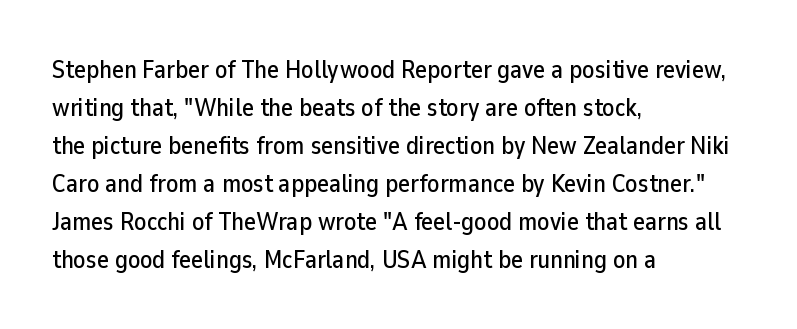
Q: Is the text italic (slanted)? A: No, it is upright.
Q: Is the text underlined? A: No.
Q: How is the paragraph aligned? A: Left-aligned.
Q: Is the spacing between letters normal or unusually wide? A: Normal.
Q: Is the spacing between lines tight, normal or loose? A: Normal.
